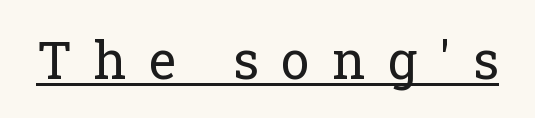
{"serif": "yes", "italic": "no", "bold": "no", "weight": "regular", "width": "normal", "stroke_contrast": "low", "x_height": "medium", "monospaced": "no", "underline": "yes", "letter_spacing": "wide", "letter_spacing_em": 0.44, "glyph_px": 51}
